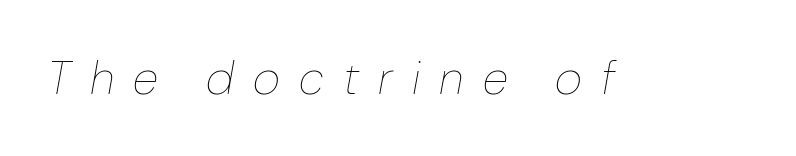
{"italic": "yes", "lean": "right", "slant_degrees": 10, "bold": "no", "weight": "thin", "width": "normal", "stroke_contrast": "low", "x_height": "medium", "monospaced": "no", "underline": "no", "letter_spacing": "wide", "letter_spacing_em": 0.41, "glyph_px": 47}
